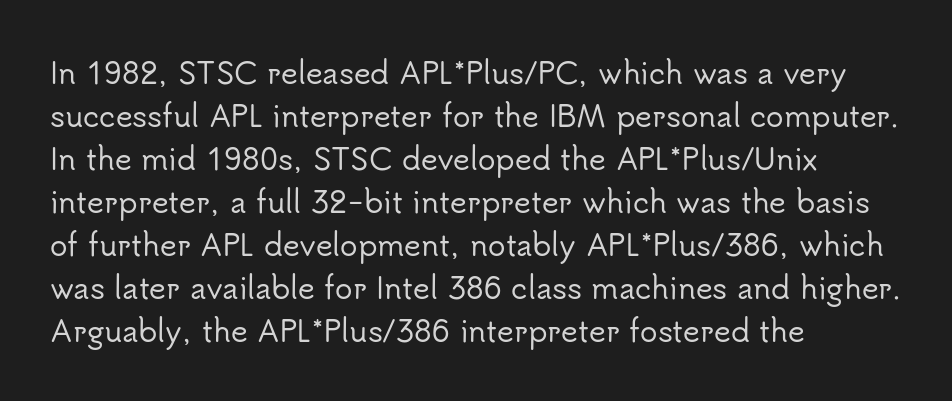
The image shows 29 px sans-serif type, upright; set left-aligned, normal line spacing (1.48x), normal letter spacing, not underlined; low stroke contrast and a small x-height.
